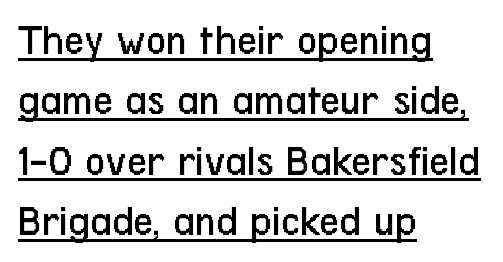
{"serif": "no", "italic": "no", "bold": "no", "weight": "regular", "width": "condensed", "stroke_contrast": "low", "x_height": "medium", "monospaced": "no", "underline": "yes", "align": "left", "line_spacing": "normal", "line_spacing_ratio": 1.37, "letter_spacing": "normal", "letter_spacing_em": 0.0, "glyph_px": 44}
